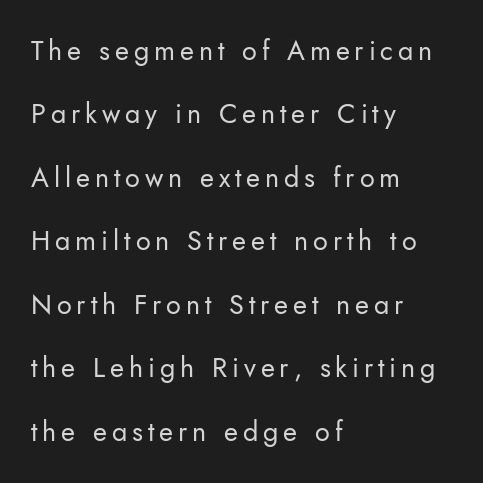
{"italic": "no", "bold": "no", "underline": "no", "align": "left", "line_spacing": "loose", "line_spacing_ratio": 2.35, "glyph_px": 27}
